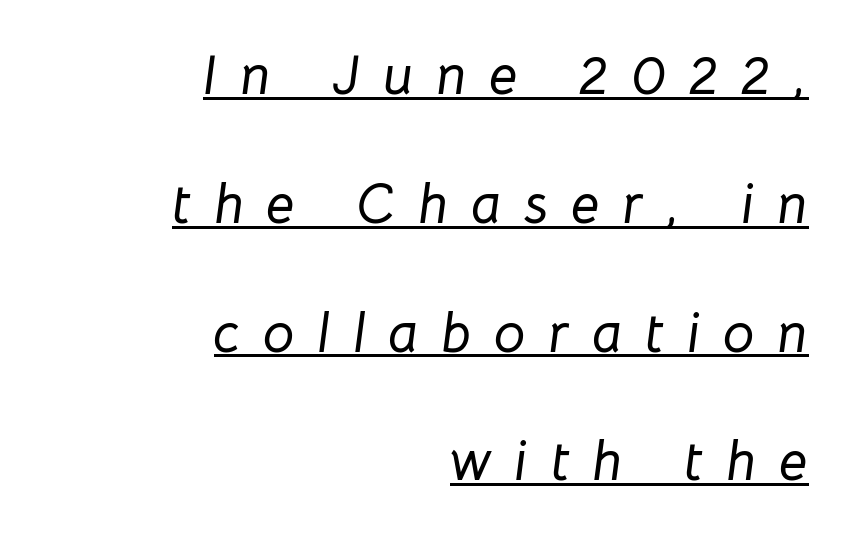
Underline: present. Varying glyph widths throughout — classic text-font behaviour. Observe the lean: these are italic letterforms. Rows of type keep a wide berth in the vertical direction. All the whitespace from short lines collects on the left. This sample uses expanded letter spacing, leaving extra air between glyphs.
